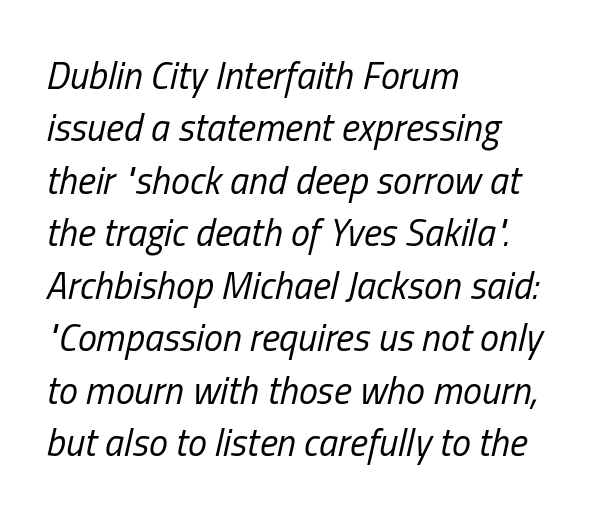
The specimen omits any rule beneath the text block's lines. Each letter keeps its own natural width here, so spacing adapts to shape. The typesetter chose a ragged-right arrangement here. Counters stay open thanks to moderate or lighter strokes. What's the leading like? Ordinary, nothing unusual. In terms of letterspacing, this is plain default setting.
